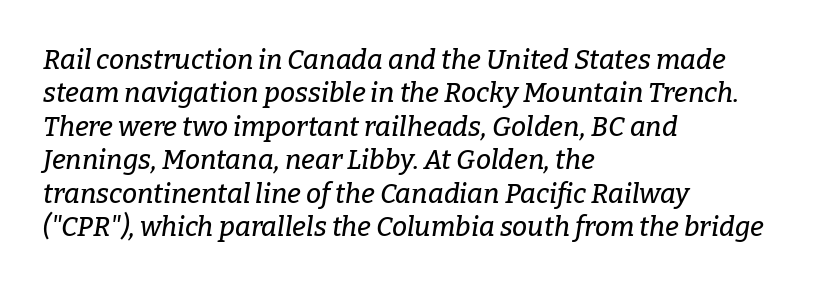
{"italic": "yes", "lean": "right", "slant_degrees": 9, "underline": "no", "align": "left", "line_spacing_ratio": 1.24, "letter_spacing": "normal", "letter_spacing_em": 0.0, "glyph_px": 27}
